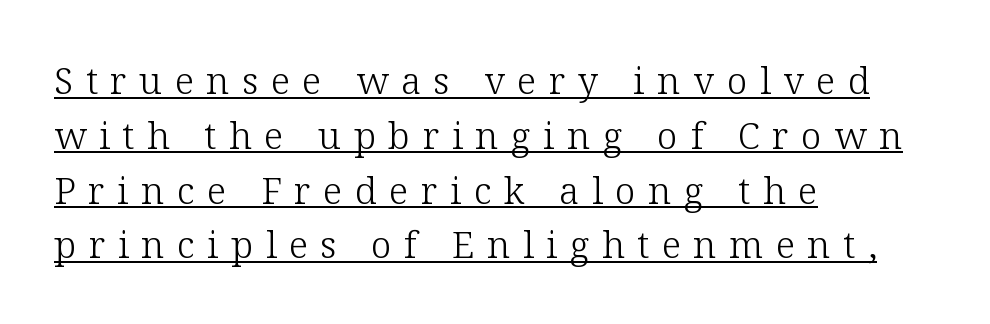
Looks like regular typesetting: each glyph gets only the width it needs. This is not heavy type; no bold has been used. A typesetter would call this heavily tracked-out type. This sample uses an upright cut, with every glyph sitting square on the baseline. The glyphs in this specimen are seriffed. Compared with a centered layout, this one pins lines to the left instead.
